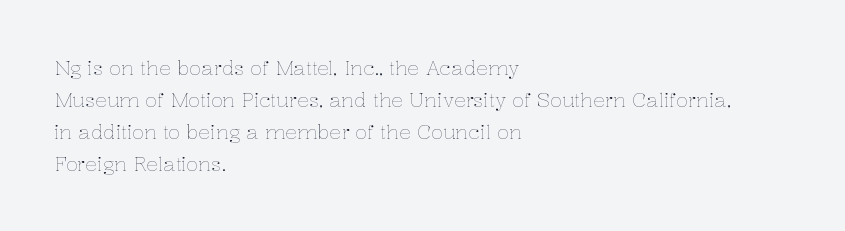
Q: Is the text bold? A: No.
Q: Is the text italic (slanted)? A: No, it is upright.
Q: Is the text underlined? A: No.
Q: How is the paragraph aligned? A: Left-aligned.
Q: Is the spacing between letters normal or unusually wide? A: Normal.
Q: Is the spacing between lines tight, normal or loose? A: Normal.
